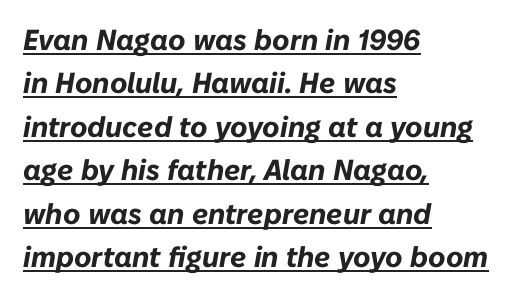
The image shows 29 px bold type, italic (leaning right); set left-aligned, normal line spacing (1.5x), normal letter spacing, underlined; low stroke contrast and a medium x-height.
